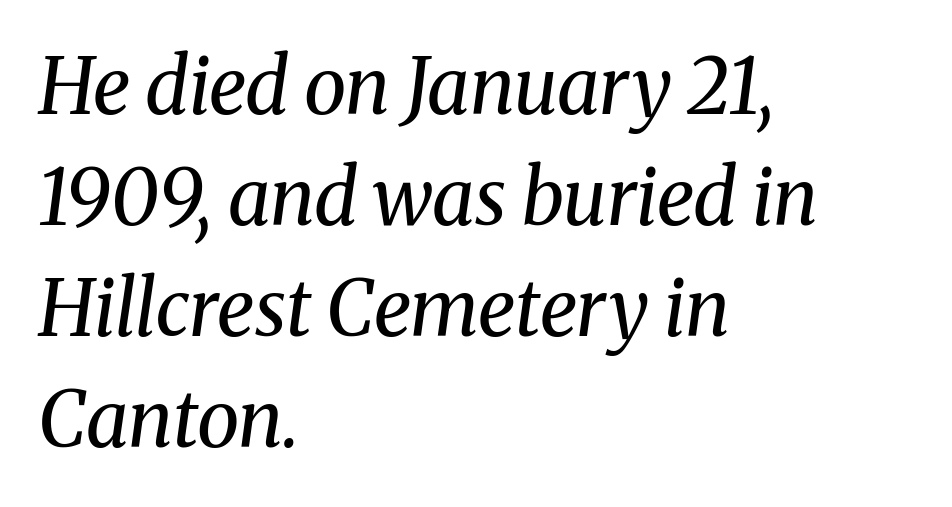
Q: Is the text bold? A: No.
Q: Is the text italic (slanted)? A: Yes, it leans right by about 8 degrees.
Q: Is the typeface a serif or a sans-serif typeface? A: Serif.
Q: Is the text underlined? A: No.
Q: How is the paragraph aligned? A: Left-aligned.
Q: Is the spacing between letters normal or unusually wide? A: Normal.
Q: Is the spacing between lines tight, normal or loose? A: Normal.
Q: Width (condensed, normal, or wide)? A: Normal.
Q: Stroke contrast? A: Medium.
Q: x-height? A: Medium.
Q: Monospaced? A: No.
